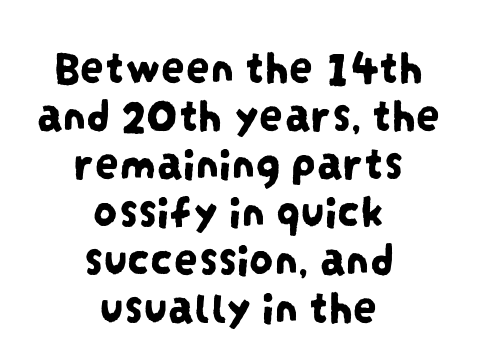
Q: Is the typeface a serif or a sans-serif typeface? A: Sans-serif.
Q: Is the text underlined? A: No.
Q: How is the paragraph aligned? A: Centered.
Q: Is the spacing between letters normal or unusually wide? A: Normal.
Q: Is the spacing between lines tight, normal or loose? A: Tight.
Q: Width (condensed, normal, or wide)? A: Condensed.
Q: Stroke contrast? A: Low.
Q: x-height? A: Large.
Q: Monospaced? A: No.
